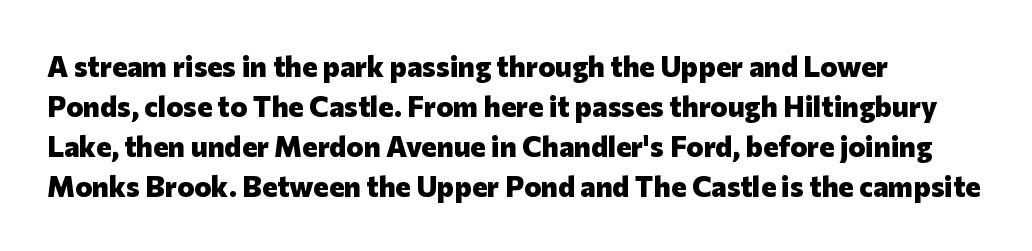
The image shows 29 px heavy sans-serif type, upright; set left-aligned, normal line spacing (1.38x), normal letter spacing, not underlined; low stroke contrast and a medium x-height.
